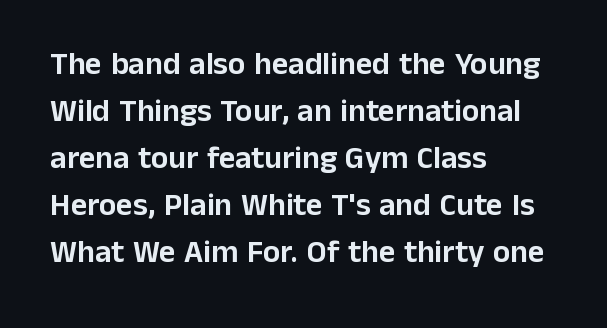
Each word holds together tightly as a unit, with standard inter-letter gaps. Nope, not italic — everything's standing straight. Lines of text with bare space underneath. A typesetter would call this leading conventional body-copy spacing. Stroke terminals: plain, sans-serif. Where is the straight margin? On the left.
